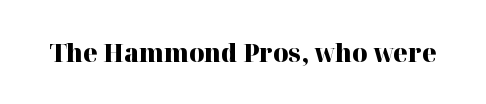
{"italic": "no", "bold": "yes", "underline": "no", "letter_spacing": "normal", "letter_spacing_em": 0.0, "glyph_px": 26}
